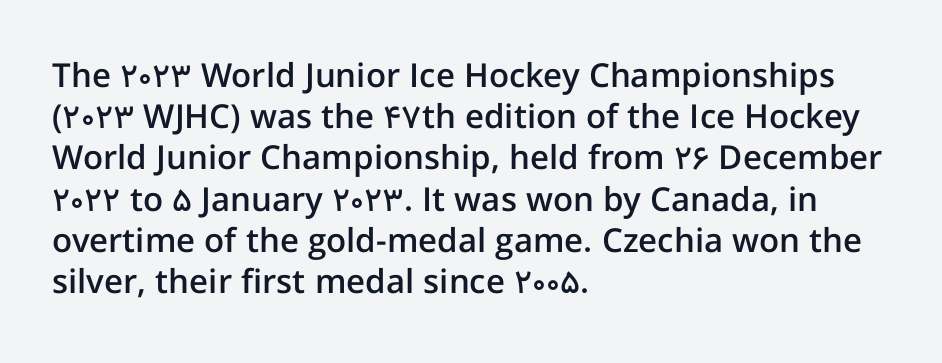
The image shows 33 px semibold sans-serif type, upright; set left-aligned, normal line spacing (1.25x), normal letter spacing, not underlined; low stroke contrast and a medium x-height.
